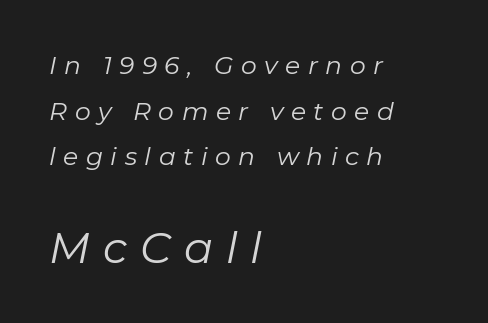
Substantial extra tracking has been applied to these lines. Which chunk is bigger? The second one — the bottom block dwarfs the top. A typesetter would mark this as italic. Counters stay open thanks to moderate or lighter strokes.
